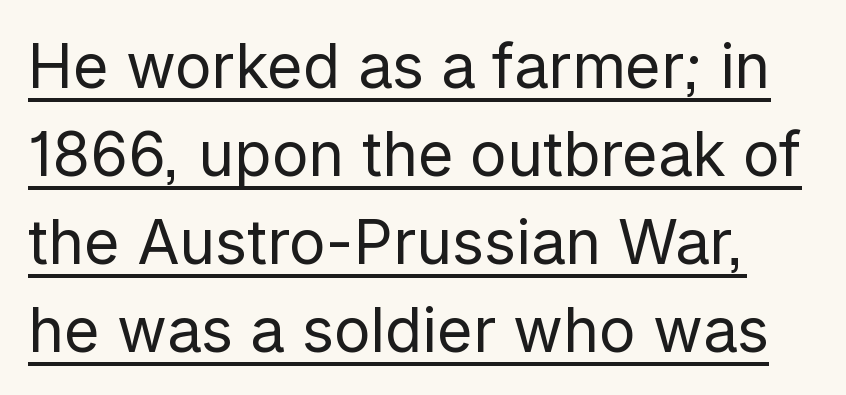
{"serif": "no", "italic": "no", "bold": "no", "weight": "regular", "width": "normal", "stroke_contrast": "low", "x_height": "medium", "monospaced": "no", "underline": "yes", "line_spacing": "normal", "line_spacing_ratio": 1.44, "letter_spacing": "normal", "letter_spacing_em": 0.0, "glyph_px": 61}
